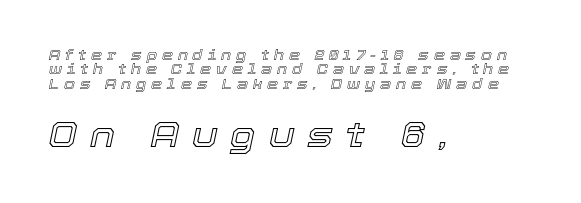
Very little white space separates one row of letters from the next. The gap between lines stays unmarked. Bigger letters appear in the bottom chunk; the top chunk is reduced. The typesetter chose a ragged-right arrangement here. Short note: letters widely spaced. Designer's note — italics engaged.
